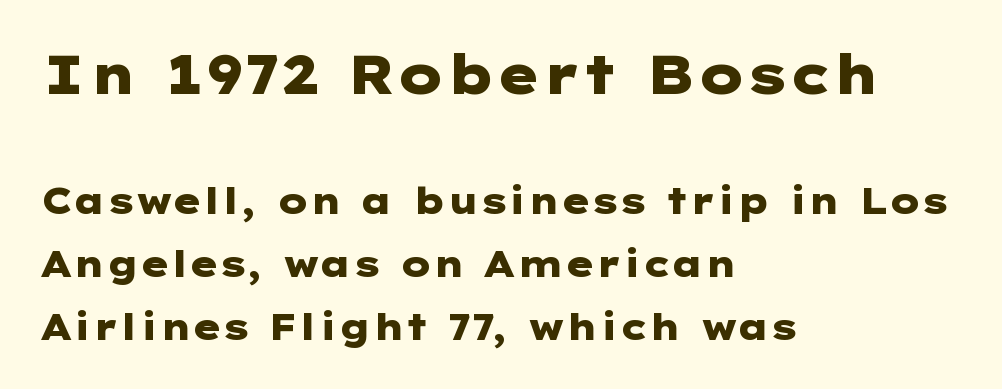
Honestly, there is no underline to notice here at all. Is the lower block the larger one? No — the upper block carries the bigger type. Does the lettering tilt? It doesn't — this is upright. In terms of letterspacing, this is plain default setting. Casual observation: everything's shoved over to the left. The face used here has the dense, thick strokes of a bold.
